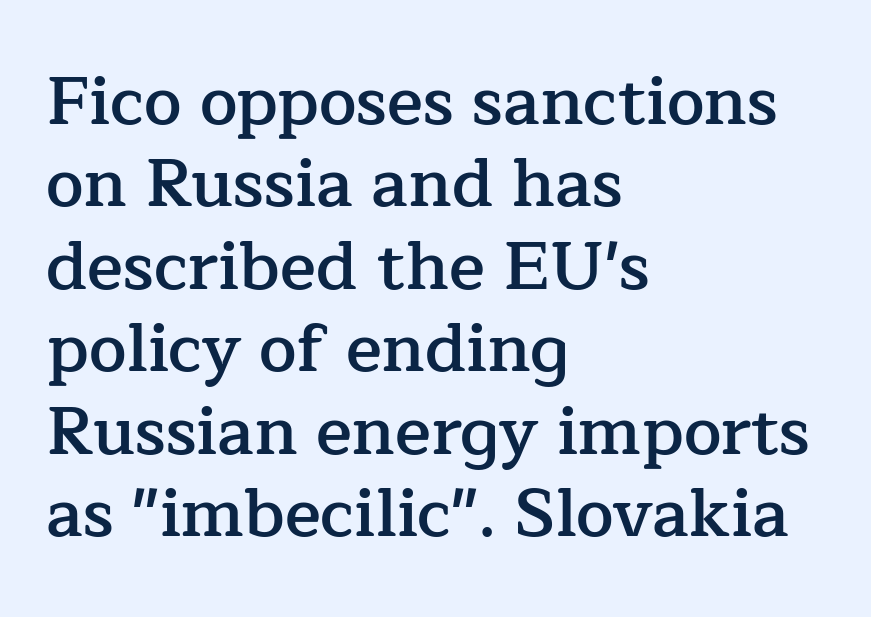
{"serif": "yes", "italic": "no", "bold": "semi", "weight": "semibold", "width": "normal", "stroke_contrast": "low", "x_height": "medium", "monospaced": "no", "underline": "no", "align": "left", "line_spacing_ratio": 1.23, "letter_spacing": "normal", "letter_spacing_em": 0.0, "glyph_px": 67}
